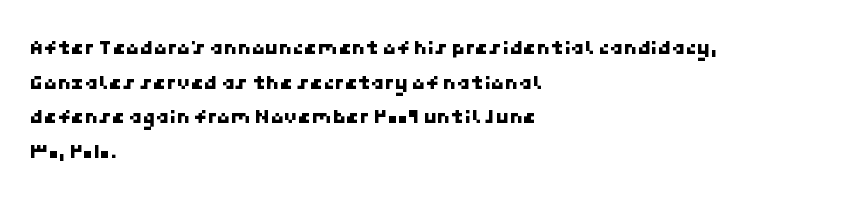
The image shows 22 px text type; set left-aligned, normal line spacing (1.57x), normal letter spacing, not underlined.
